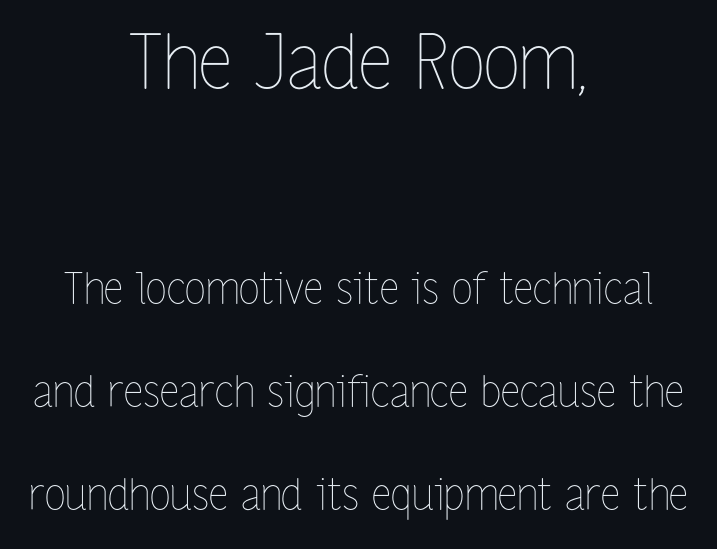
The image shows 75 px thin, condensed type, upright; set centered, loose line spacing (2.4x), normal letter spacing, not underlined; the first (top) block is 1.74x larger; low stroke contrast and a medium x-height.
